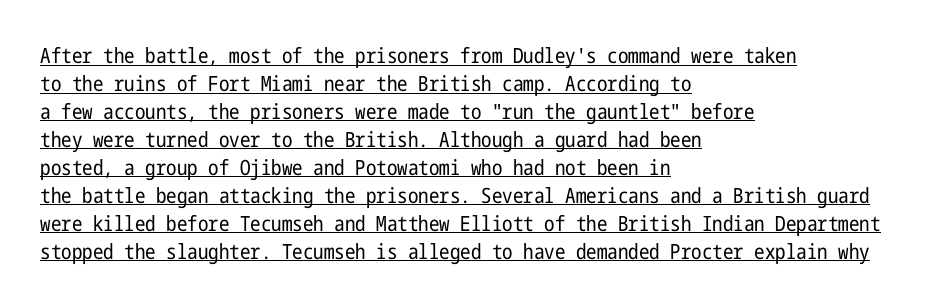
Q: Is the text bold? A: No.
Q: Is the text italic (slanted)? A: No, it is upright.
Q: Is the text underlined? A: Yes.
Q: How is the paragraph aligned? A: Left-aligned.
Q: Is the spacing between letters normal or unusually wide? A: Normal.
Q: Is the spacing between lines tight, normal or loose? A: Normal.
